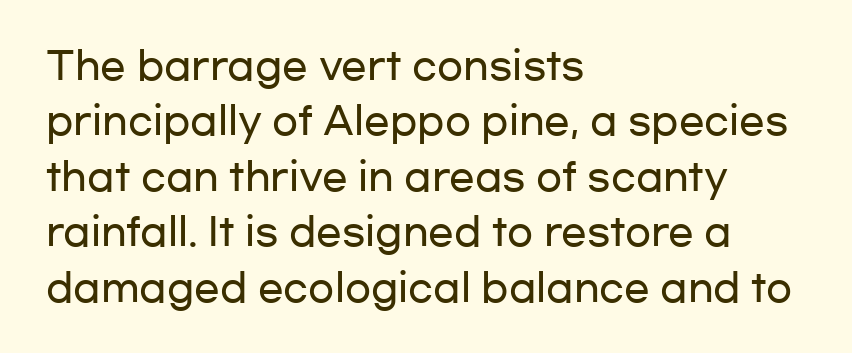
The image shows 38 px wide sans-serif type, upright; set left-aligned, normal line spacing (1.46x), normal letter spacing, not underlined; low stroke contrast and a medium x-height.
